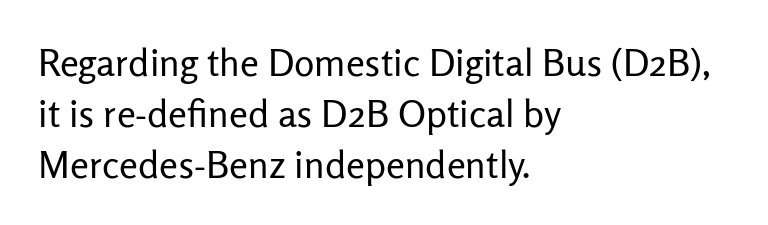
The image shows 38 px regular-weight sans-serif type, upright; set left-aligned, normal line spacing (1.34x), normal letter spacing, not underlined; low stroke contrast and a medium x-height.
